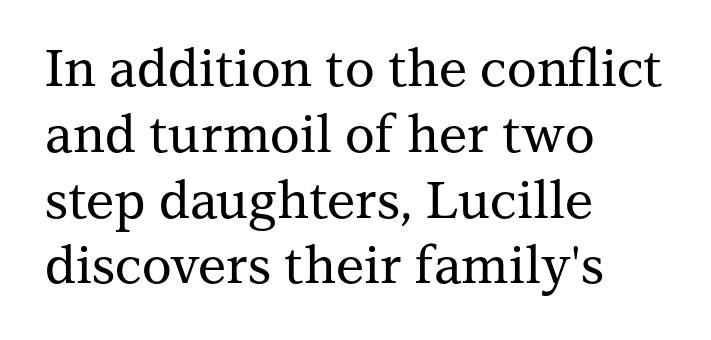
{"serif": "yes", "italic": "no", "width": "normal", "stroke_contrast": "medium", "x_height": "medium", "monospaced": "no", "underline": "no", "align": "left", "line_spacing": "normal", "line_spacing_ratio": 1.29, "letter_spacing": "normal", "letter_spacing_em": 0.0, "glyph_px": 51}
